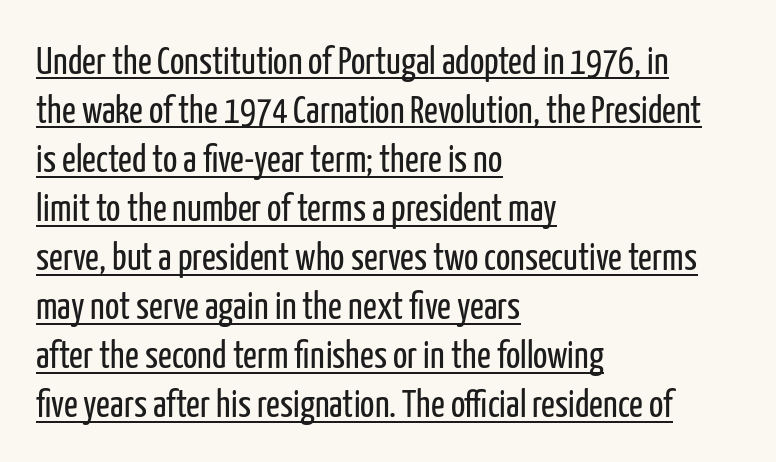
Q: Is the text bold? A: No.
Q: Is the text italic (slanted)? A: No, it is upright.
Q: Is the typeface a serif or a sans-serif typeface? A: Sans-serif.
Q: Is the text underlined? A: Yes.
Q: How is the paragraph aligned? A: Left-aligned.
Q: Is the spacing between letters normal or unusually wide? A: Normal.
Q: Is the spacing between lines tight, normal or loose? A: Normal.
Q: Width (condensed, normal, or wide)? A: Condensed.
Q: Stroke contrast? A: Low.
Q: x-height? A: Medium.
Q: Monospaced? A: No.
